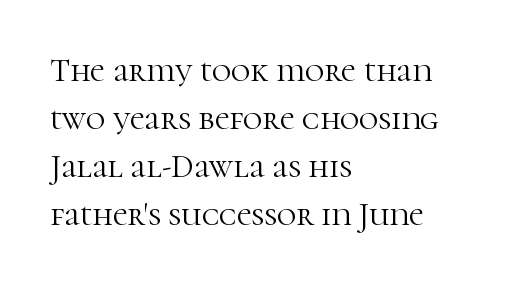
The image shows 33 px light serif type, upright; set left-aligned, normal line spacing (1.45x), normal letter spacing, not underlined; high stroke contrast and a medium x-height.
